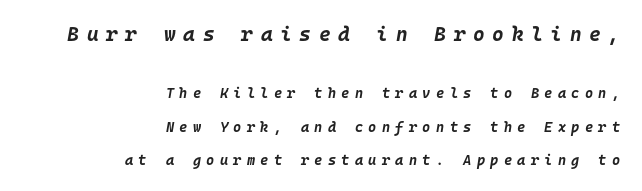
{"italic": "yes", "lean": "right", "slant_degrees": 10, "bold": "yes", "underline": "no", "align": "right", "line_spacing": "loose", "line_spacing_ratio": 2.37, "letter_spacing": "wide", "letter_spacing_em": 0.38, "larger_block": "first", "size_ratio": 1.43, "glyph_px": 20}
